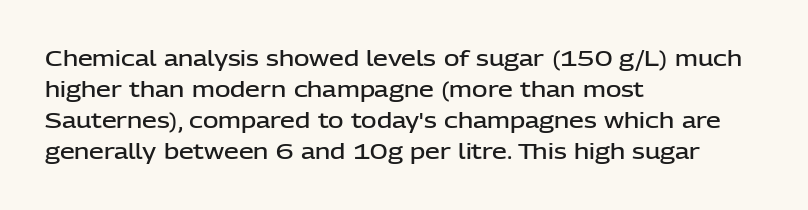
The image shows 21 px text type, upright; set left-aligned, normal line spacing (1.48x), normal letter spacing, not underlined.
